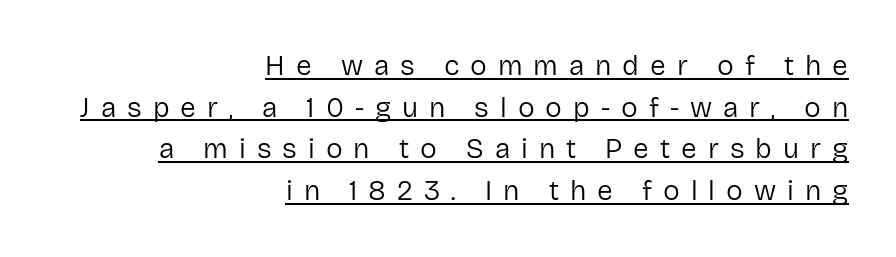
The image shows 28 px regular-weight sans-serif type, upright; set right-aligned, normal line spacing (1.49x), unusually wide letter spacing (+0.39 em), underlined; low stroke contrast and a medium x-height.
